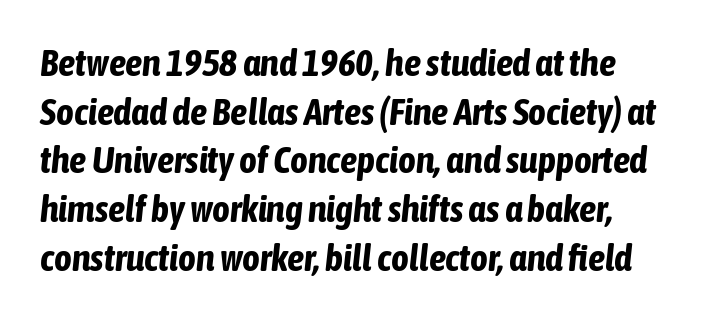
The image shows 38 px bold, condensed type, italic (leaning right); set left-aligned, normal line spacing (1.28x), normal letter spacing, not underlined; low stroke contrast and a medium x-height.
